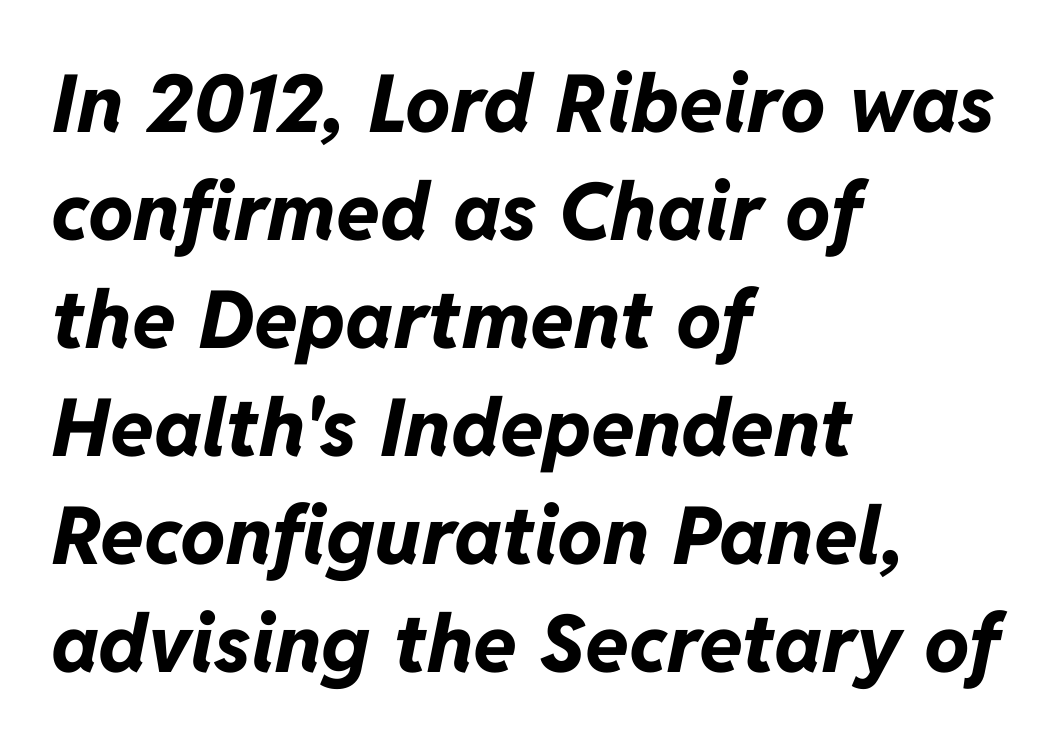
Check under the words: just untouched page. Spacing verdict: proportional, widths tailored to each character. The letters are slanted; this is an italic face. Quick note: interline space is typical. Each line starts at the same left margin while the right side varies. How heavy is the stroke? Heavy — this is a bold.
